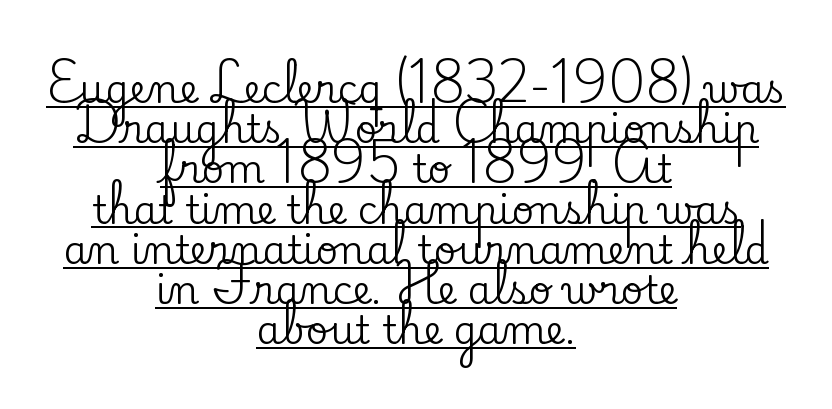
The image shows 39 px serif type, upright; set centered, tight line spacing (1.03x), normal letter spacing, underlined; low stroke contrast and a small x-height.
